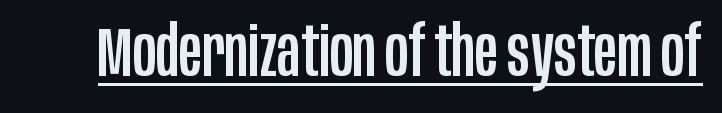
The image shows 70 px condensed sans-serif type, upright; set normal letter spacing, underlined; low stroke contrast and a large x-height.
